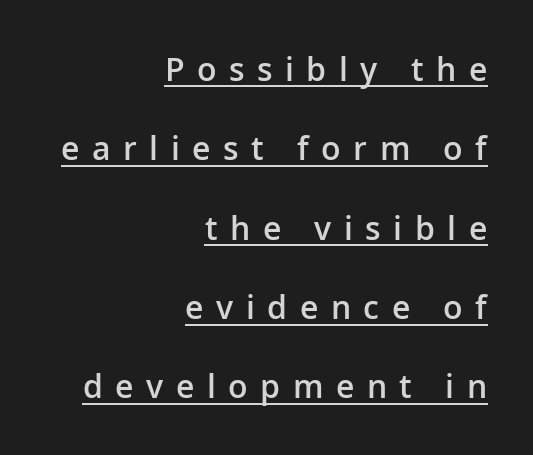
Q: Is the text bold? A: Semi-bold.
Q: Is the text italic (slanted)? A: No, it is upright.
Q: Is the typeface a serif or a sans-serif typeface? A: Sans-serif.
Q: Is the text underlined? A: Yes.
Q: How is the paragraph aligned? A: Right-aligned.
Q: Is the spacing between letters normal or unusually wide? A: Unusually wide.
Q: Is the spacing between lines tight, normal or loose? A: Loose.
Q: Width (condensed, normal, or wide)? A: Normal.
Q: Stroke contrast? A: Low.
Q: x-height? A: Medium.
Q: Monospaced? A: No.
